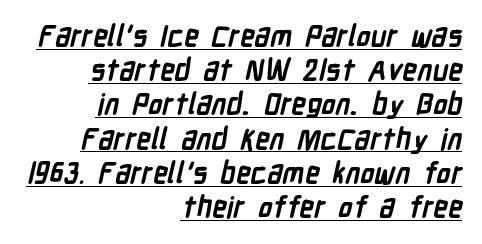
Q: Is the text bold? A: Yes.
Q: Is the typeface a serif or a sans-serif typeface? A: Sans-serif.
Q: Is the text underlined? A: Yes.
Q: How is the paragraph aligned? A: Right-aligned.
Q: Is the spacing between letters normal or unusually wide? A: Normal.
Q: Width (condensed, normal, or wide)? A: Condensed.
Q: Stroke contrast? A: Low.
Q: x-height? A: Medium.
Q: Monospaced? A: No.
